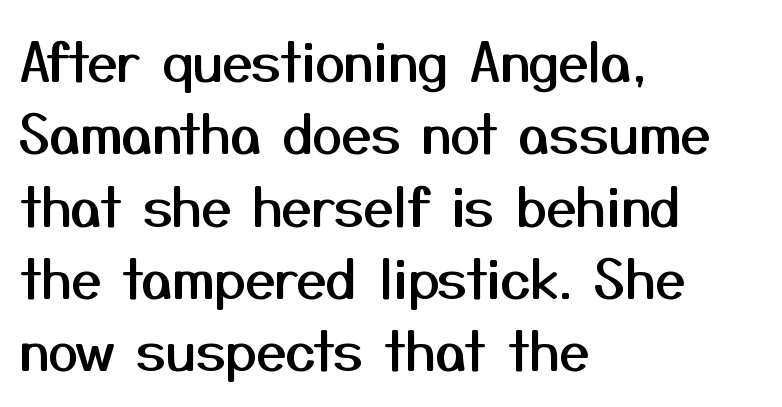
The image shows 54 px sans-serif type, upright; set left-aligned, normal line spacing (1.34x), normal letter spacing, not underlined; medium stroke contrast and a medium x-height.
